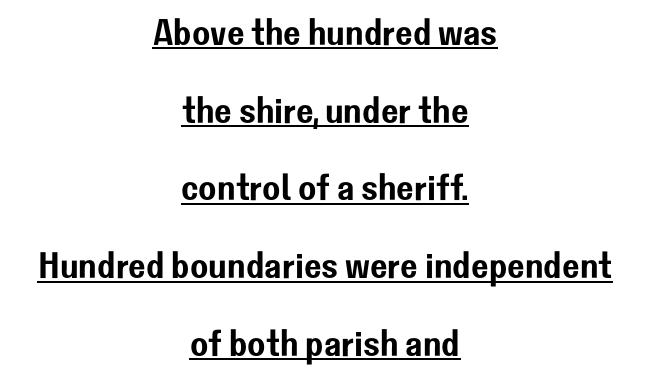
The compositor balanced each line on the midline. A typesetter would call this leading open, well beyond the default. Check the space under the baseline: a stroke is drawn there. Posture: upright roman.
